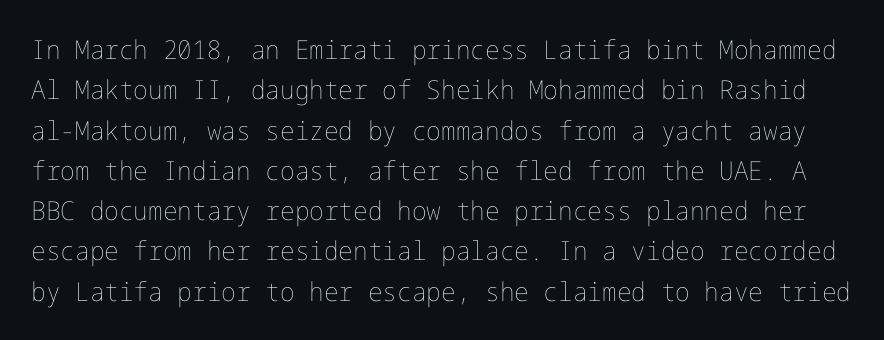
The image shows 26 px text type, upright; set normal line spacing (1.55x), normal letter spacing, not underlined.
